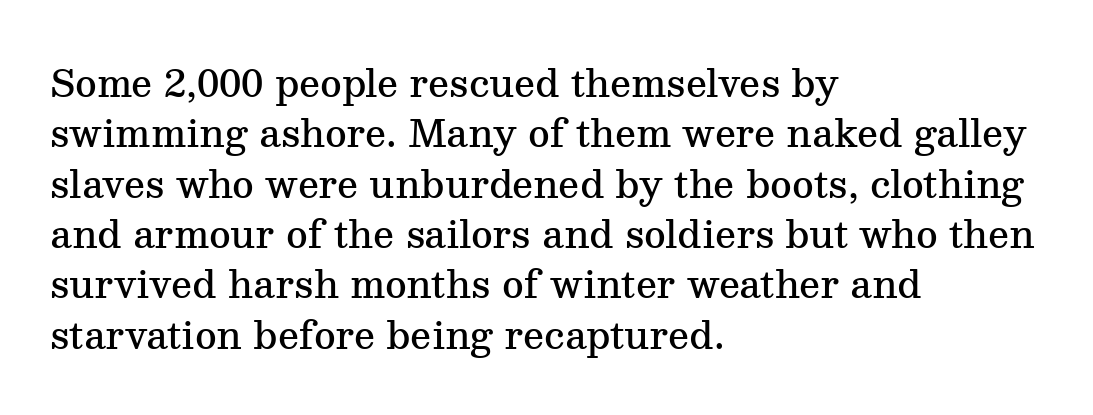
The characters look somewhat weighty, a semibold short of true bold. Beneath every word, the page is bare. Quick note: interline space is typical. Little horizontal feet cap the strokes, marking this as serif type.
